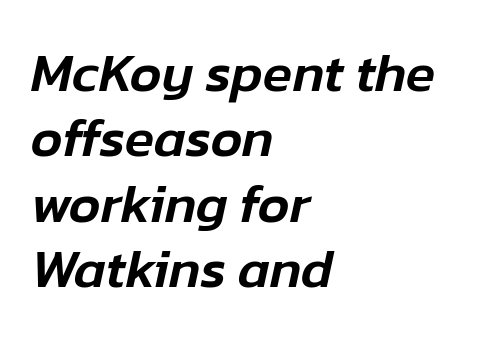
The image shows 54 px text type, italic (leaning right); set left-aligned, line spacing 1.21x, normal letter spacing, not underlined; low stroke contrast and a medium x-height.
